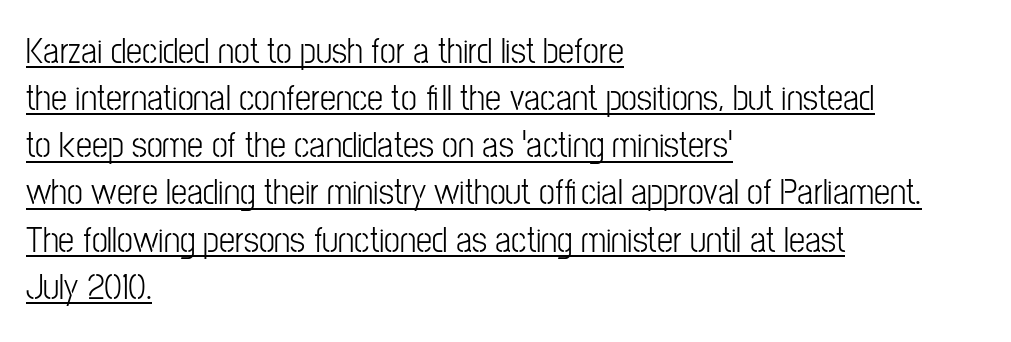
Q: Is the text bold? A: No.
Q: Is the text italic (slanted)? A: No, it is upright.
Q: Is the typeface a serif or a sans-serif typeface? A: Sans-serif.
Q: Is the text underlined? A: Yes.
Q: How is the paragraph aligned? A: Left-aligned.
Q: Is the spacing between letters normal or unusually wide? A: Normal.
Q: Is the spacing between lines tight, normal or loose? A: Normal.
Q: Width (condensed, normal, or wide)? A: Condensed.
Q: Stroke contrast? A: Low.
Q: x-height? A: Medium.
Q: Monospaced? A: No.
